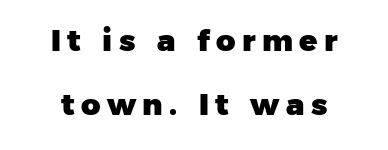
The image shows 30 px heavy sans-serif type; set loose line spacing (2.14x), unusually wide letter spacing (+0.21 em), not underlined; low stroke contrast and a medium x-height.
